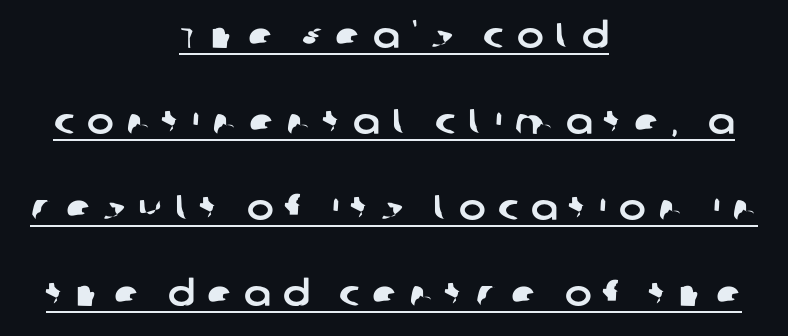
The image shows 36 px sans-serif type; set centered, loose line spacing (2.39x), unusually wide letter spacing (+0.34 em), underlined; low stroke contrast and a large x-height.
